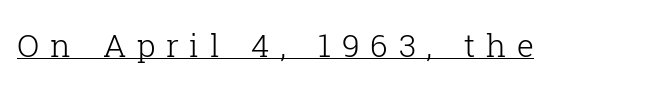
Think of a printed novel: that variable character pitch is what you see here. Underline: present. Check where the strokes stop: tiny serifs finish them off. Heft: none added — not bold. No italicization has been applied; the sample stays upright.
